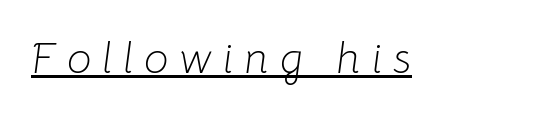
Q: Is the text bold? A: No.
Q: Is the text italic (slanted)? A: Yes, it leans right by about 8 degrees.
Q: Is the text underlined? A: Yes.
Q: Is the spacing between letters normal or unusually wide? A: Unusually wide.
Q: Width (condensed, normal, or wide)? A: Normal.
Q: Stroke contrast? A: Low.
Q: x-height? A: Medium.
Q: Monospaced? A: No.
